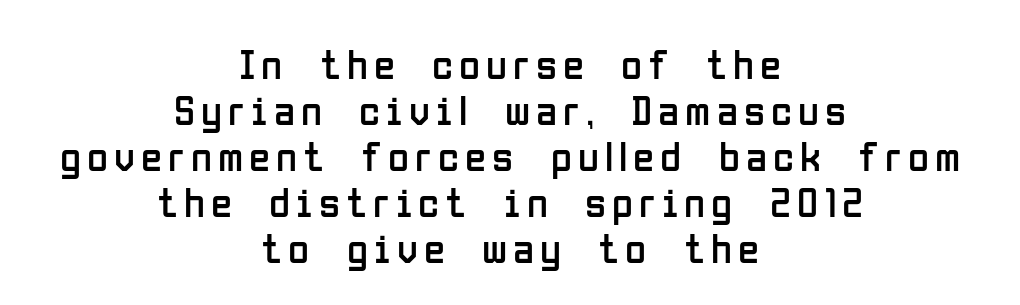
The image shows 43 px regular-weight, condensed sans-serif type, upright; set centered, tight line spacing (1.07x), not underlined; low stroke contrast and a medium x-height.
